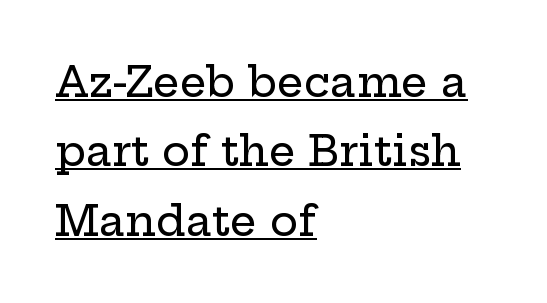
Q: Is the text italic (slanted)? A: No, it is upright.
Q: Is the typeface a serif or a sans-serif typeface? A: Serif.
Q: Is the text underlined? A: Yes.
Q: How is the paragraph aligned? A: Left-aligned.
Q: Is the spacing between letters normal or unusually wide? A: Normal.
Q: Is the spacing between lines tight, normal or loose? A: Normal.
Q: Width (condensed, normal, or wide)? A: Wide.
Q: Stroke contrast? A: Low.
Q: x-height? A: Medium.
Q: Monospaced? A: No.
